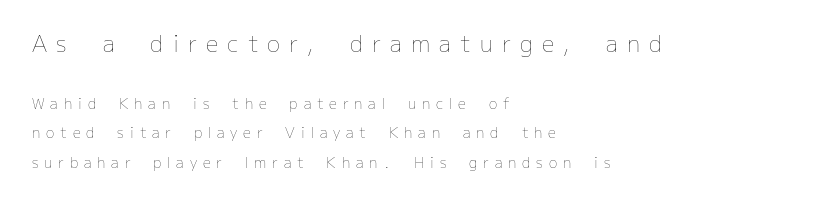
The image shows 22 px text type, upright; set left-aligned, loose line spacing (2.1x), unusually wide letter spacing (+0.42 em), not underlined; the first (top) block is 1.57x larger.
